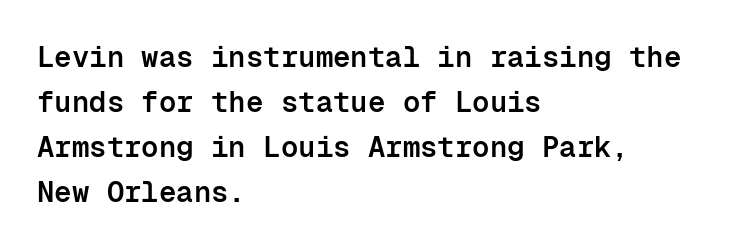
Bold? Not quite — semibold, heavier than regular but stopping short. The space between consecutive lines is moderate. Think of a typewriter: that constant character pitch is what you see here. What stands out about the letter spacing? Nothing — it is the standard amount.
